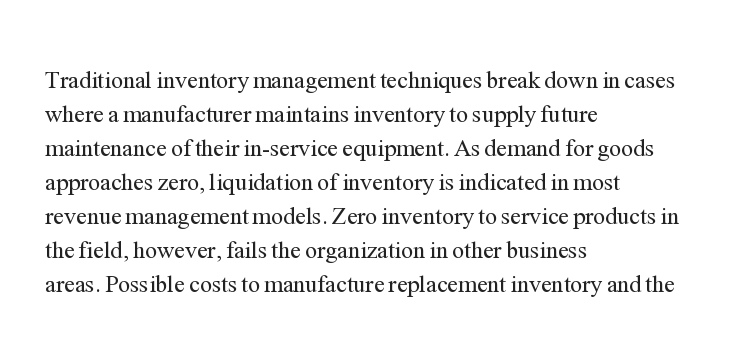
Q: Is the text bold? A: No.
Q: Is the text italic (slanted)? A: No, it is upright.
Q: Is the text underlined? A: No.
Q: How is the paragraph aligned? A: Left-aligned.
Q: Is the spacing between letters normal or unusually wide? A: Normal.
Q: Is the spacing between lines tight, normal or loose? A: Normal.
